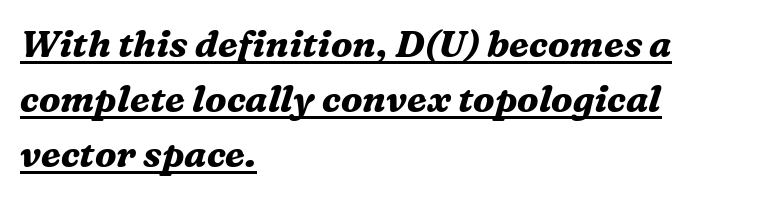
Typeset ragged right — the left edge is the straight one. You could not count columns in this text — the font is proportionally spaced. Typographic density is high because the face is bold. Evenly set lines give the paragraph a standard silhouette.
